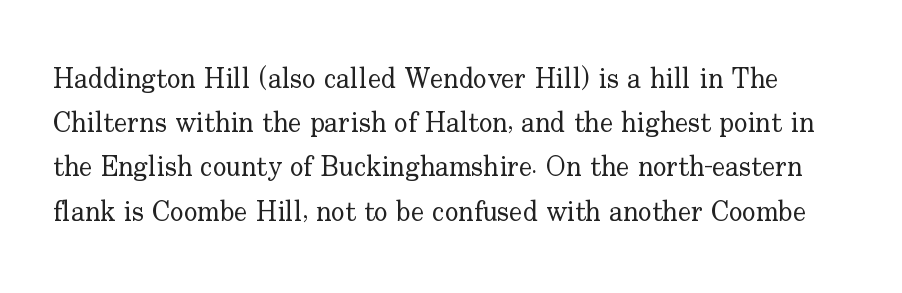
No chunkiness to these letters — they're not bold. Observe the serifs anchoring each vertical stroke in this sample. Each letter keeps its own natural width here, so spacing adapts to shape. The block of text has a typical density, with ordinary space between rows. Tracking value appears to be zero — textbook default spacing. The gap between lines stays unmarked.
